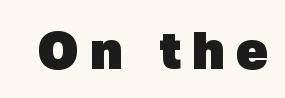
Notice how thick the strokes are: this is what a full bold looks like. Check under the words: just untouched page. The font family rendered here belongs to the sans-serif group. The rendering uses natural spacing where letterforms have individual widths. Look at the tracking — it's clearly loosened, letters drifting apart.
